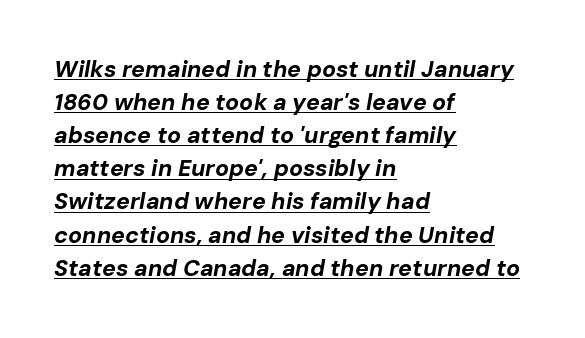
{"italic": "yes", "lean": "right", "slant_degrees": 10, "bold": "yes", "underline": "yes", "align": "left", "line_spacing": "normal", "line_spacing_ratio": 1.44, "letter_spacing": "normal", "letter_spacing_em": 0.0, "glyph_px": 23}
